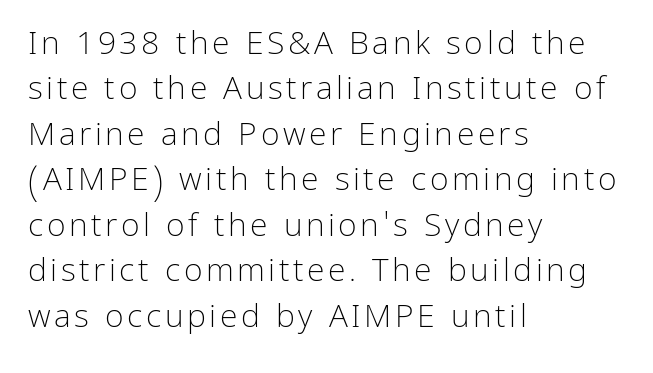
Stroke thickness stays within the range of a standard reading face or lighter. Do the letters lean? They stand straight. Beneath every word, the page is bare. Looks like regular typesetting: each glyph gets only the width it needs. Left-aligned paragraph, ragged on the right. The leading is moderate, giving the passage an even texture.
